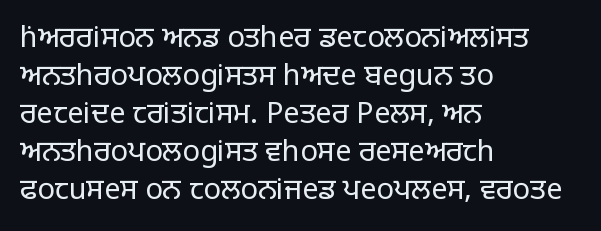
The gap between lines stays unmarked. This is roman type, the default non-slanted kind. Nobody touched the tracking dial on this one. You can tell from the bare stems that sans-serif type was used.
